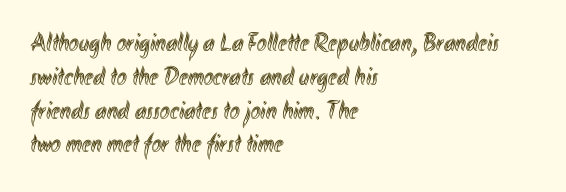
The image shows 26 px text type; set left-aligned, normal line spacing (1.3x), normal letter spacing, not underlined.
